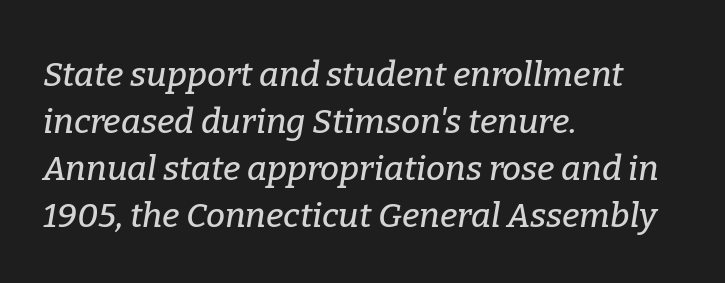
The image shows 34 px serif type, italic (leaning right); set left-aligned, normal line spacing (1.38x), normal letter spacing, not underlined; low stroke contrast and a medium x-height.
